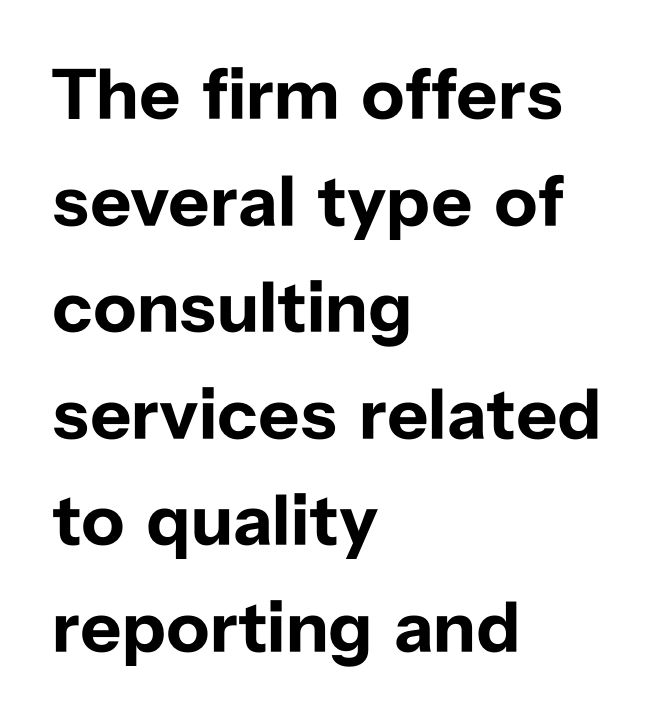
The image shows 72 px bold sans-serif type, upright; set left-aligned, normal line spacing (1.48x), normal letter spacing, not underlined; low stroke contrast and a medium x-height.
